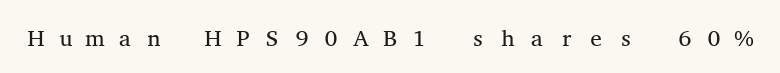
The image shows 23 px text type, upright; set unusually wide letter spacing (+0.5 em), not underlined.
